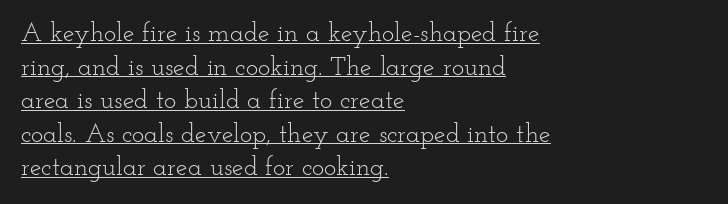
The image shows 26 px text type, upright; set left-aligned, normal line spacing (1.29x), normal letter spacing, underlined.
